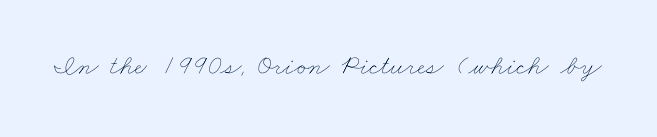
{"bold": "no", "weight": "thin", "width": "wide", "stroke_contrast": "low", "x_height": "small", "monospaced": "no", "underline": "no", "letter_spacing": "normal", "letter_spacing_em": 0.0, "glyph_px": 28}
